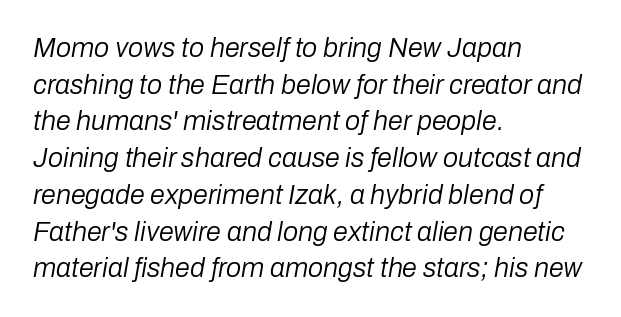
{"italic": "yes", "lean": "right", "slant_degrees": 10, "bold": "no", "underline": "no", "align": "left", "line_spacing": "normal", "line_spacing_ratio": 1.36, "letter_spacing": "normal", "letter_spacing_em": 0.0, "glyph_px": 27}
